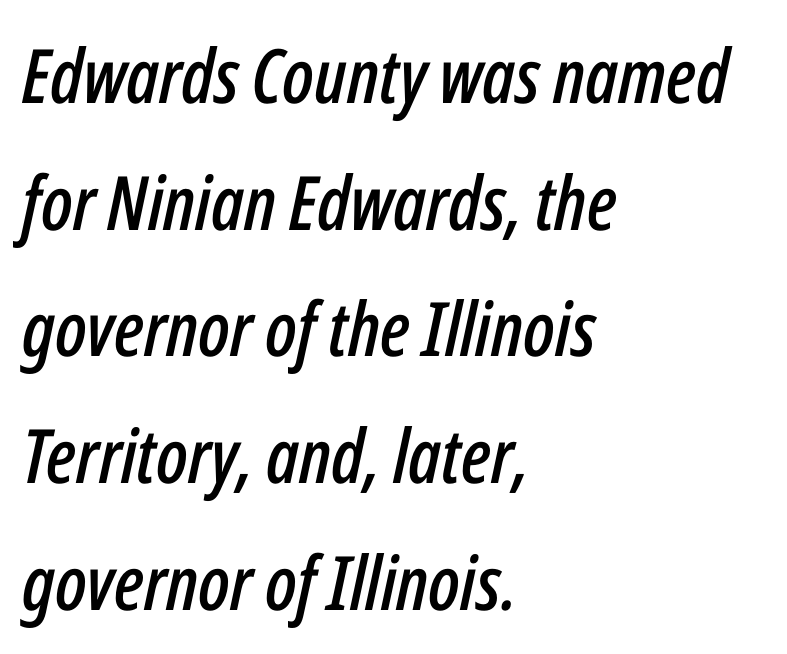
{"italic": "yes", "lean": "right", "slant_degrees": 12, "width": "condensed", "stroke_contrast": "low", "x_height": "medium", "monospaced": "no", "underline": "no", "align": "left", "line_spacing": "normal", "line_spacing_ratio": 1.69, "letter_spacing": "normal", "letter_spacing_em": 0.0, "glyph_px": 75}
